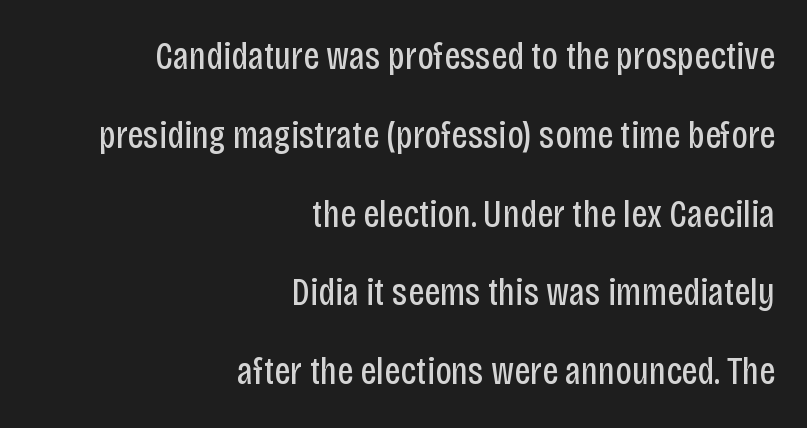
{"serif": "no", "italic": "no", "bold": "no", "weight": "regular", "width": "condensed", "stroke_contrast": "low", "x_height": "large", "monospaced": "no", "underline": "no", "align": "right", "line_spacing": "loose", "line_spacing_ratio": 2.02, "letter_spacing": "normal", "letter_spacing_em": 0.0, "glyph_px": 39}
